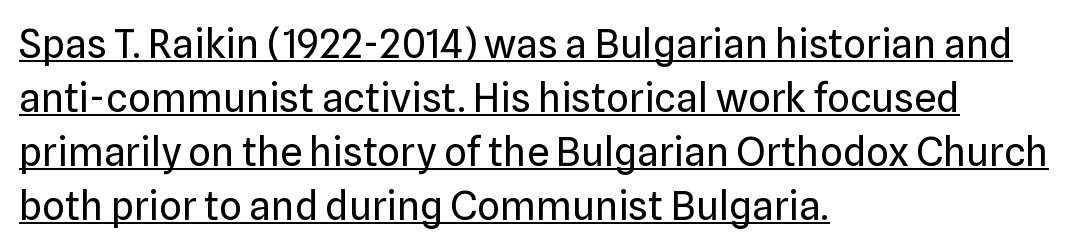
Q: Is the text bold? A: No.
Q: Is the text italic (slanted)? A: No, it is upright.
Q: Is the typeface a serif or a sans-serif typeface? A: Sans-serif.
Q: Is the text underlined? A: Yes.
Q: How is the paragraph aligned? A: Left-aligned.
Q: Is the spacing between letters normal or unusually wide? A: Normal.
Q: Is the spacing between lines tight, normal or loose? A: Normal.
Q: Width (condensed, normal, or wide)? A: Normal.
Q: Stroke contrast? A: Low.
Q: x-height? A: Medium.
Q: Monospaced? A: No.
